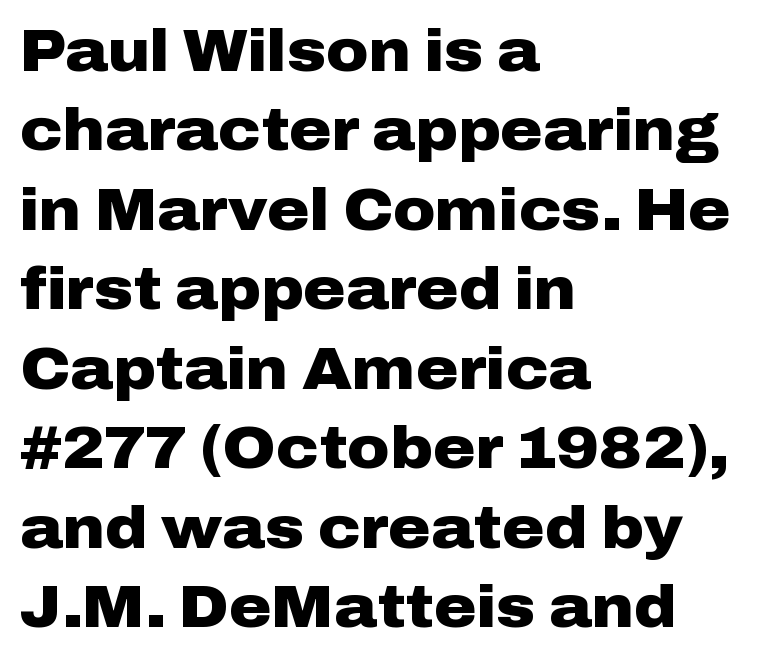
Q: Is the text bold? A: Yes.
Q: Is the text italic (slanted)? A: No, it is upright.
Q: Is the typeface a serif or a sans-serif typeface? A: Sans-serif.
Q: Is the text underlined? A: No.
Q: How is the paragraph aligned? A: Left-aligned.
Q: Is the spacing between letters normal or unusually wide? A: Normal.
Q: Is the spacing between lines tight, normal or loose? A: Normal.
Q: Width (condensed, normal, or wide)? A: Wide.
Q: Stroke contrast? A: Low.
Q: x-height? A: Medium.
Q: Monospaced? A: No.
